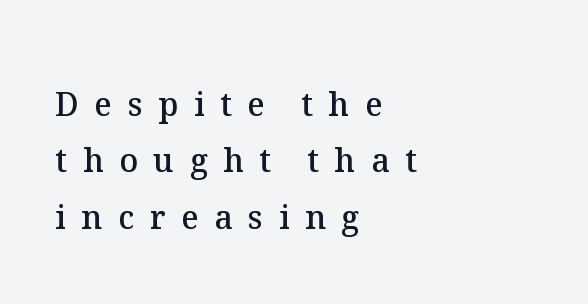
The image shows 32 px semibold type, upright; set left-aligned, line spacing 1.76x, unusually wide letter spacing (+0.49 em), not underlined; medium stroke contrast and a medium x-height.
